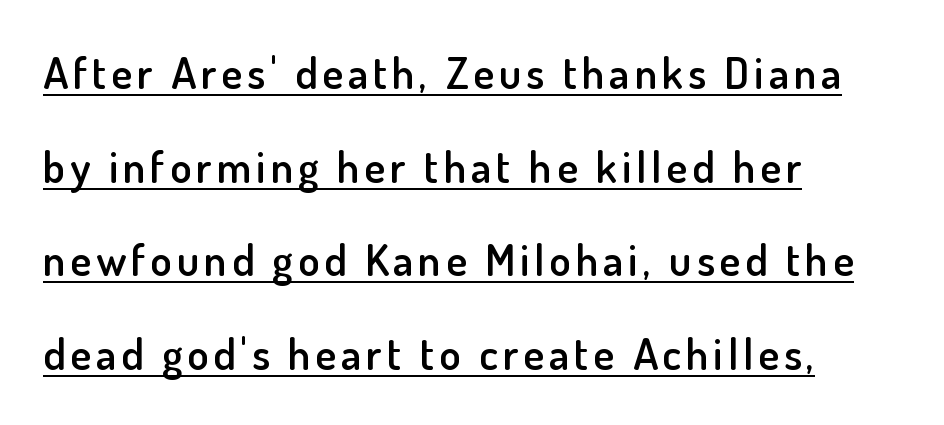
Q: Is the text bold? A: Semi-bold.
Q: Is the text italic (slanted)? A: No, it is upright.
Q: Is the typeface a serif or a sans-serif typeface? A: Sans-serif.
Q: Is the text underlined? A: Yes.
Q: How is the paragraph aligned? A: Left-aligned.
Q: Is the spacing between lines tight, normal or loose? A: Loose.
Q: Width (condensed, normal, or wide)? A: Normal.
Q: Stroke contrast? A: Low.
Q: x-height? A: Small.
Q: Monospaced? A: No.
